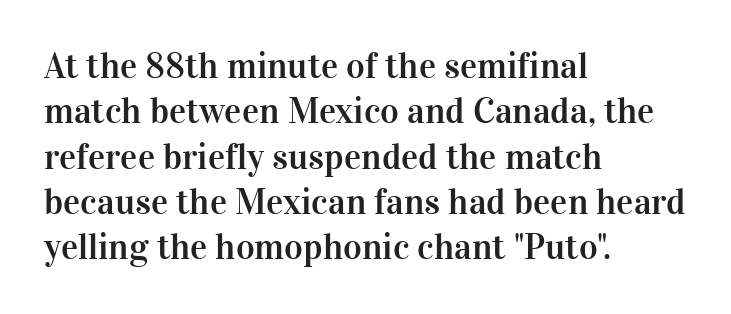
{"serif": "yes", "italic": "no", "width": "normal", "stroke_contrast": "high", "x_height": "medium", "monospaced": "no", "underline": "no", "align": "left", "line_spacing": "normal", "line_spacing_ratio": 1.26, "letter_spacing": "normal", "letter_spacing_em": 0.0, "glyph_px": 36}
